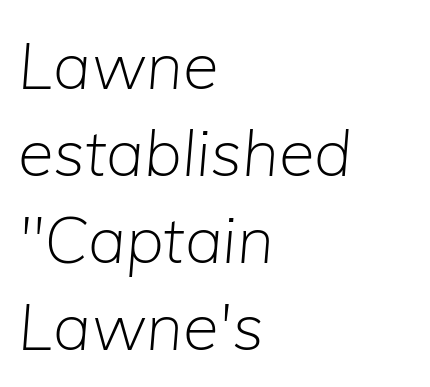
Q: Is the text bold? A: No.
Q: Is the text italic (slanted)? A: Yes, it leans right by about 5 degrees.
Q: Is the text underlined? A: No.
Q: How is the paragraph aligned? A: Left-aligned.
Q: Is the spacing between letters normal or unusually wide? A: Normal.
Q: Is the spacing between lines tight, normal or loose? A: Normal.
Q: Width (condensed, normal, or wide)? A: Normal.
Q: Stroke contrast? A: Low.
Q: x-height? A: Medium.
Q: Monospaced? A: No.
